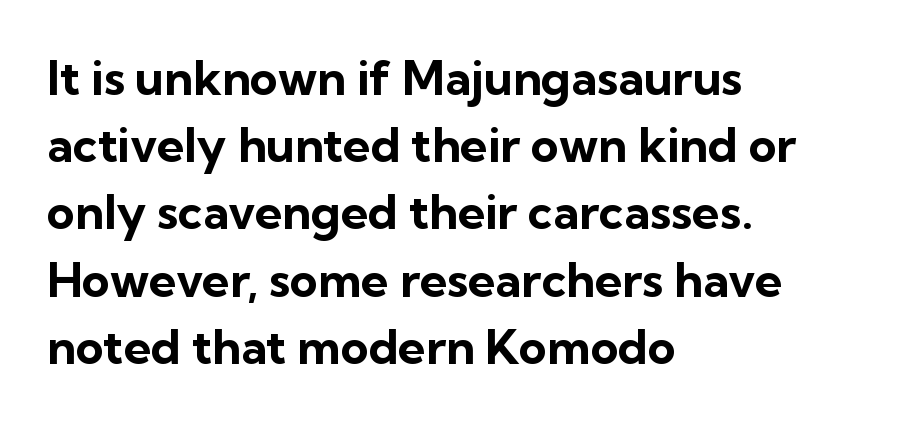
{"serif": "no", "italic": "no", "bold": "yes", "weight": "bold", "width": "normal", "stroke_contrast": "low", "x_height": "medium", "monospaced": "no", "underline": "no", "align": "left", "line_spacing": "normal", "line_spacing_ratio": 1.4, "letter_spacing": "normal", "letter_spacing_em": 0.0, "glyph_px": 48}
